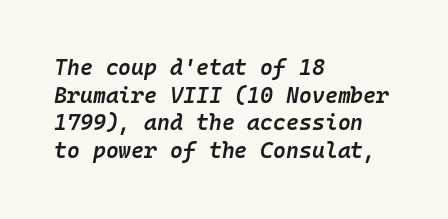
Q: Is the text bold? A: Semi-bold.
Q: Is the text italic (slanted)? A: Yes, it leans right by about 10 degrees.
Q: Is the text underlined? A: No.
Q: How is the paragraph aligned? A: Left-aligned.
Q: Is the spacing between letters normal or unusually wide? A: Normal.
Q: Is the spacing between lines tight, normal or loose? A: Normal.
